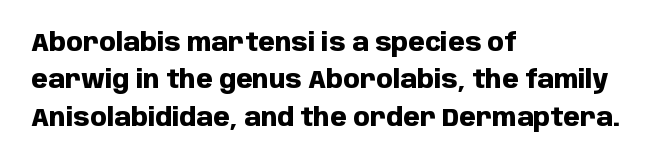
Q: Is the text bold? A: Yes.
Q: Is the text italic (slanted)? A: No, it is upright.
Q: Is the text underlined? A: No.
Q: How is the paragraph aligned? A: Left-aligned.
Q: Is the spacing between letters normal or unusually wide? A: Normal.
Q: Is the spacing between lines tight, normal or loose? A: Normal.
